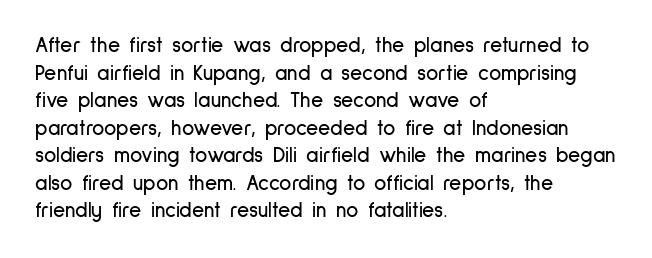
The image shows 21 px text type, upright; set left-aligned, normal line spacing (1.31x), normal letter spacing, not underlined.
